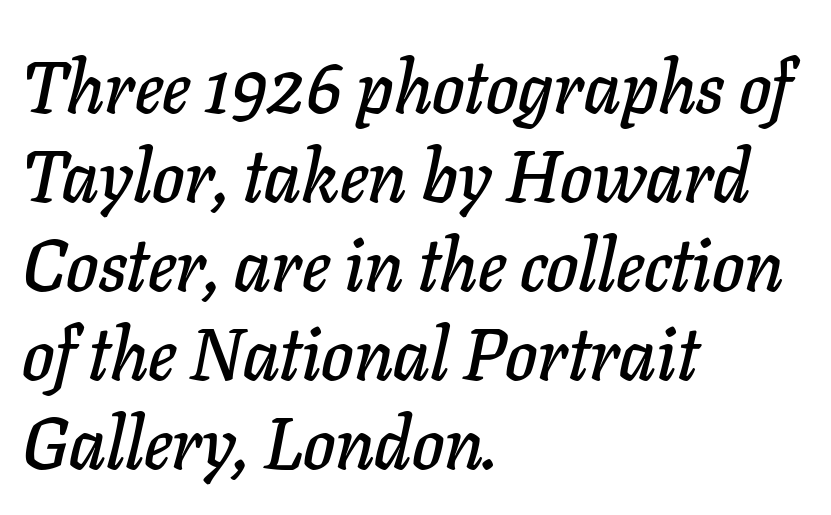
Q: Is the text italic (slanted)? A: Yes, it leans right by about 11 degrees.
Q: Is the text underlined? A: No.
Q: How is the paragraph aligned? A: Left-aligned.
Q: Is the spacing between letters normal or unusually wide? A: Normal.
Q: Width (condensed, normal, or wide)? A: Normal.
Q: Stroke contrast? A: Low.
Q: x-height? A: Medium.
Q: Monospaced? A: No.
